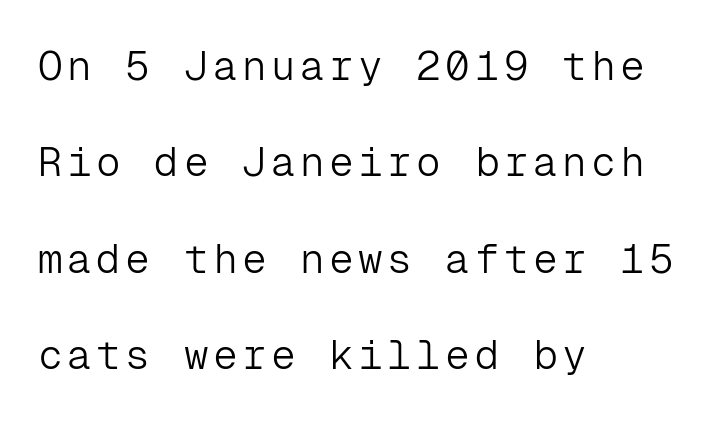
{"serif": "no", "italic": "no", "bold": "no", "weight": "light", "width": "normal", "stroke_contrast": "low", "x_height": "medium", "monospaced": "yes", "underline": "no", "align": "left", "line_spacing": "loose", "line_spacing_ratio": 2.35, "glyph_px": 41}
